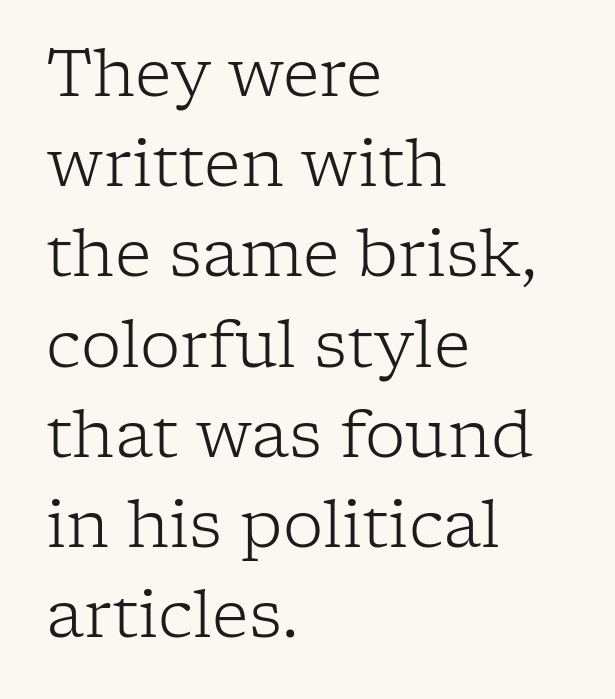
Q: Is the text bold? A: No.
Q: Is the text italic (slanted)? A: No, it is upright.
Q: Is the typeface a serif or a sans-serif typeface? A: Serif.
Q: Is the text underlined? A: No.
Q: How is the paragraph aligned? A: Left-aligned.
Q: Is the spacing between letters normal or unusually wide? A: Normal.
Q: Is the spacing between lines tight, normal or loose? A: Normal.
Q: Width (condensed, normal, or wide)? A: Normal.
Q: Stroke contrast? A: Low.
Q: x-height? A: Medium.
Q: Monospaced? A: No.
